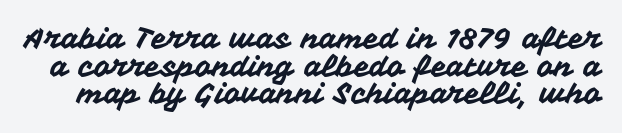
Q: Is the text italic (slanted)? A: Yes.
Q: Is the typeface a serif or a sans-serif typeface? A: Sans-serif.
Q: Is the text underlined? A: No.
Q: Is the spacing between letters normal or unusually wide? A: Normal.
Q: Is the spacing between lines tight, normal or loose? A: Tight.
Q: Width (condensed, normal, or wide)? A: Normal.
Q: Stroke contrast? A: Medium.
Q: x-height? A: Medium.
Q: Monospaced? A: No.
